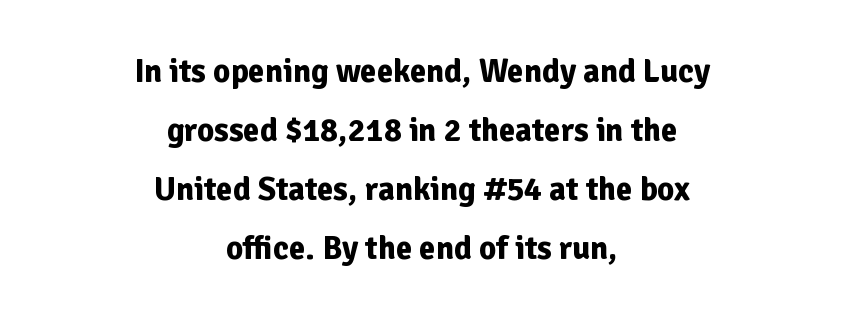
Q: Is the text bold? A: Yes.
Q: Is the text italic (slanted)? A: No, it is upright.
Q: Is the typeface a serif or a sans-serif typeface? A: Sans-serif.
Q: Is the text underlined? A: No.
Q: How is the paragraph aligned? A: Centered.
Q: Is the spacing between letters normal or unusually wide? A: Normal.
Q: Width (condensed, normal, or wide)? A: Normal.
Q: Stroke contrast? A: Low.
Q: x-height? A: Medium.
Q: Monospaced? A: No.
